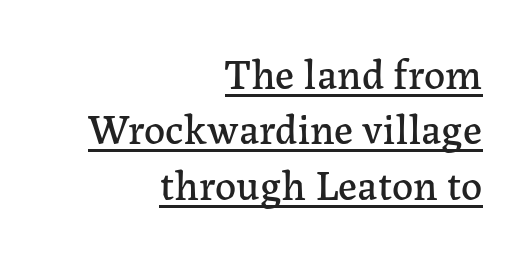
The rendering keeps characters at their native spacing. Classification — serif. Vertical spacing — default. In terms of posture, this sample is upright. The typesetter chose a ragged-left arrangement here.
